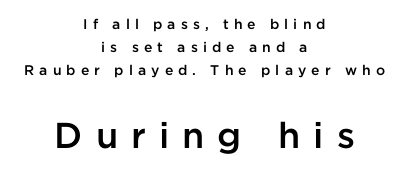
Q: Is the text bold? A: Semi-bold.
Q: Is the text italic (slanted)? A: No, it is upright.
Q: Is the typeface a serif or a sans-serif typeface? A: Sans-serif.
Q: Is the text underlined? A: No.
Q: How is the paragraph aligned? A: Centered.
Q: Is the spacing between letters normal or unusually wide? A: Unusually wide.
Q: Is the spacing between lines tight, normal or loose? A: Normal.
Q: Which block of text is set in a larger size, the first (top) or the second (bottom)? A: The second (bottom) one.
Q: Width (condensed, normal, or wide)? A: Normal.
Q: Stroke contrast? A: Low.
Q: x-height? A: Medium.
Q: Monospaced? A: No.
